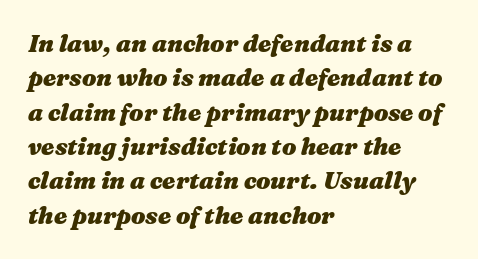
{"italic": "yes", "lean": "right", "slant_degrees": 16, "bold": "yes", "underline": "no", "align": "left", "line_spacing": "normal", "line_spacing_ratio": 1.43, "letter_spacing": "normal", "letter_spacing_em": 0.0, "glyph_px": 24}
